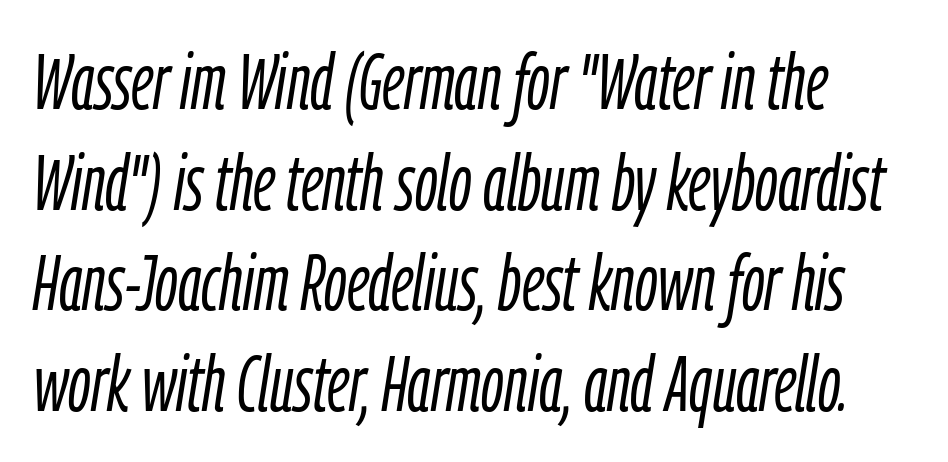
Baseline-to-baseline distance is the conventional proportion of letter height. Yep, that's italic — everything's leaning. Is the letter spacing exaggerated? No — it looks like the ordinary default. Each letter keeps its own natural width here, so spacing adapts to shape.
